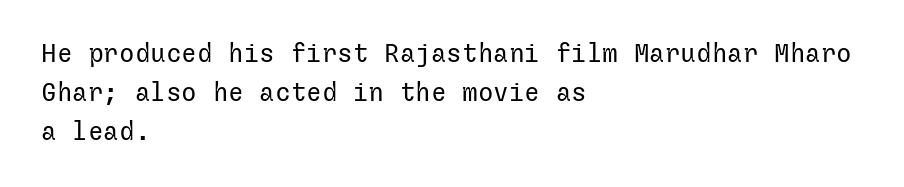
The image shows 26 px text type, upright; set left-aligned, normal line spacing (1.5x), normal letter spacing, not underlined.
